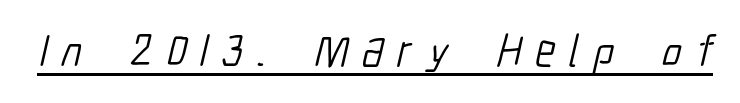
The image shows 46 px light, condensed sans-serif type; set unusually wide letter spacing (+0.3 em), underlined; low stroke contrast and a medium x-height.
